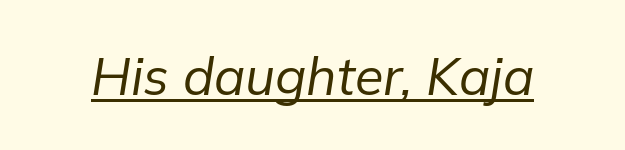
Rendered with sloped, italic letterforms. A typesetter would call this proportional, since set widths differ per character. Observe the ordinary spacing: letters are neighbours, not strangers. Quick note: underline on. The weight tops out at a normal text grade.
